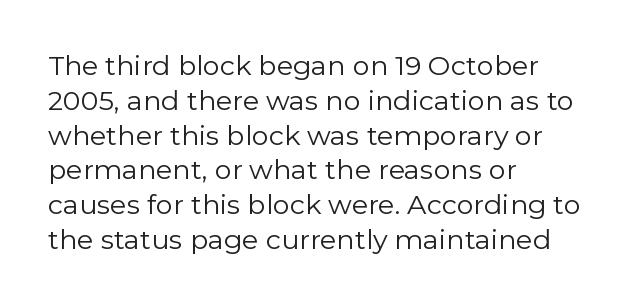
The image shows 27 px text type, upright; set left-aligned, normal line spacing (1.29x), normal letter spacing, not underlined.
